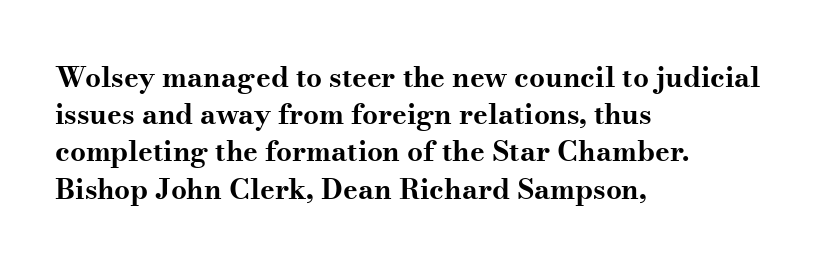
Q: Is the text bold? A: Yes.
Q: Is the text italic (slanted)? A: No, it is upright.
Q: Is the typeface a serif or a sans-serif typeface? A: Serif.
Q: Is the text underlined? A: No.
Q: How is the paragraph aligned? A: Left-aligned.
Q: Is the spacing between letters normal or unusually wide? A: Normal.
Q: Is the spacing between lines tight, normal or loose? A: Normal.
Q: Width (condensed, normal, or wide)? A: Wide.
Q: Stroke contrast? A: Medium.
Q: x-height? A: Small.
Q: Monospaced? A: No.
